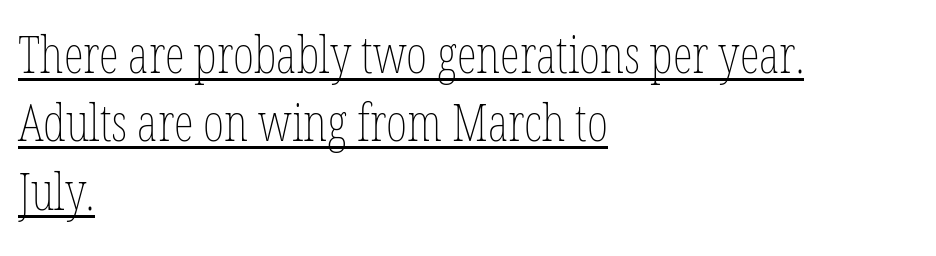
{"italic": "no", "bold": "no", "weight": "thin", "width": "condensed", "stroke_contrast": "low", "x_height": "medium", "monospaced": "no", "underline": "yes", "align": "left", "line_spacing": "normal", "line_spacing_ratio": 1.34, "letter_spacing": "normal", "letter_spacing_em": 0.0, "glyph_px": 51}
